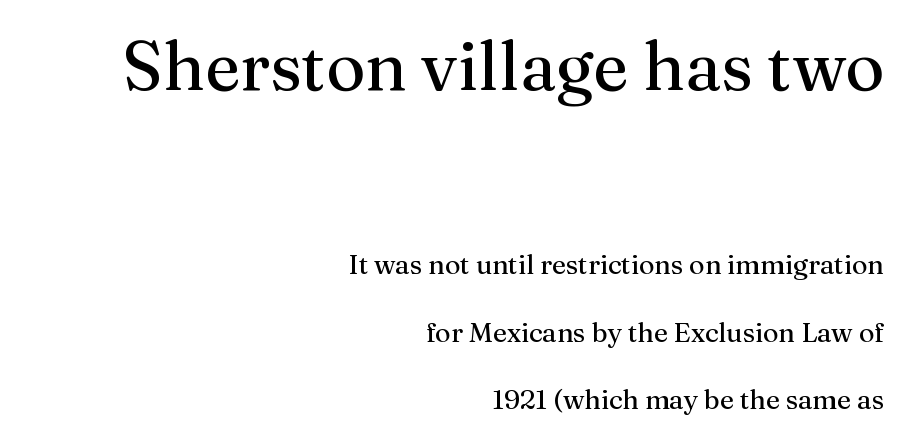
The passage shown is not underscored anywhere. If you squint, the top block still reads clearly — it's the larger of the two. This is roman type, the default non-slanted kind. Each letter's strokes conclude with small projecting serifs.
